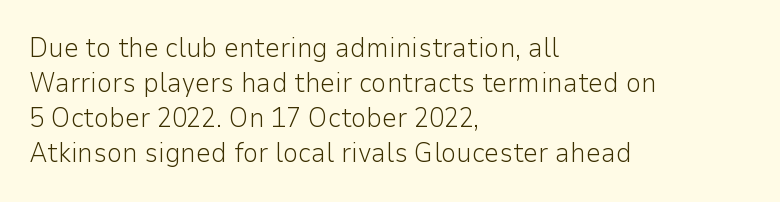
The image shows 27 px text type, upright; set left-aligned, normal line spacing (1.3x), normal letter spacing, not underlined.
